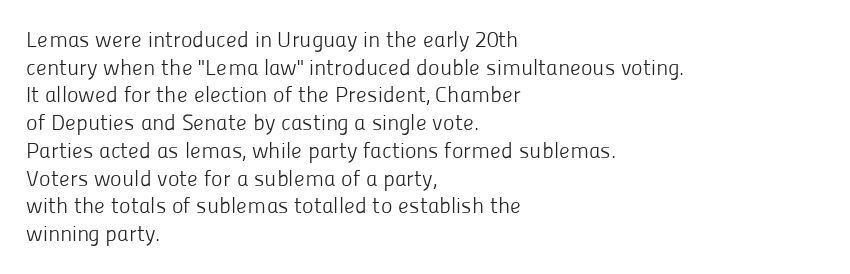
The image shows 22 px text type, upright; set left-aligned, normal line spacing (1.26x), normal letter spacing, not underlined.
